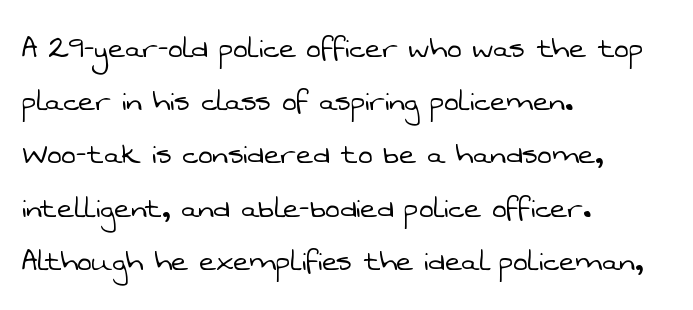
The weight would be labelled regular, book, light, or lighter still. The leading is moderate, giving the passage an even texture. Note the varied advance widths — an 'i' is clearly narrower than an 'm'. The letterforms sit shoulder to shoulder at normal distance. A bare baseline throughout the passage.
